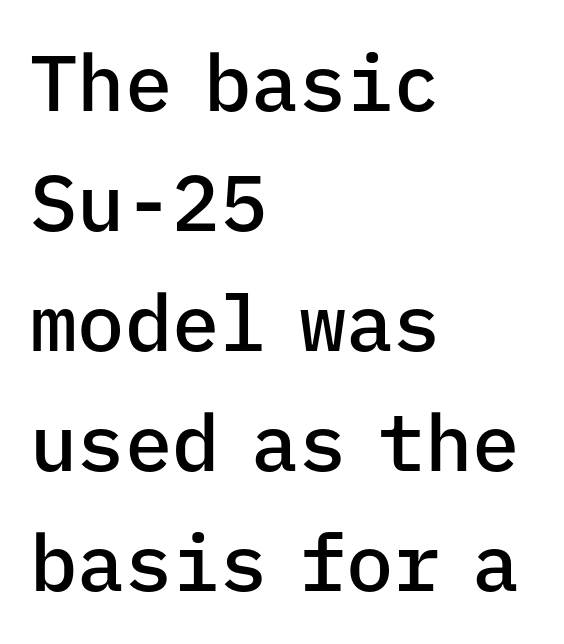
{"serif": "no", "italic": "no", "bold": "semi", "weight": "semibold", "width": "normal", "stroke_contrast": "low", "x_height": "medium", "monospaced": "yes", "underline": "no", "align": "left", "line_spacing": "normal", "line_spacing_ratio": 1.52, "letter_spacing": "normal", "letter_spacing_em": 0.0, "glyph_px": 79}
